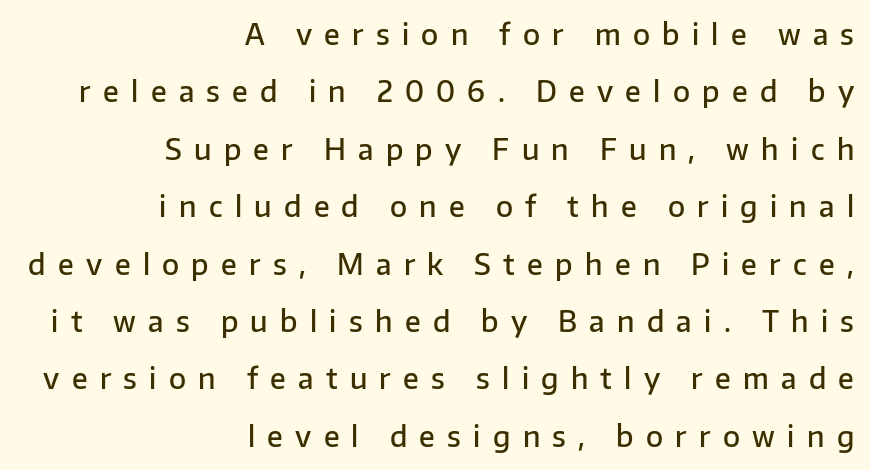
A typesetter would label this face a sans. Caption: semibold face, moderately heavy strokes. The letters stand straight up with perfectly vertical stems. This rendering features lettering with no underline.
